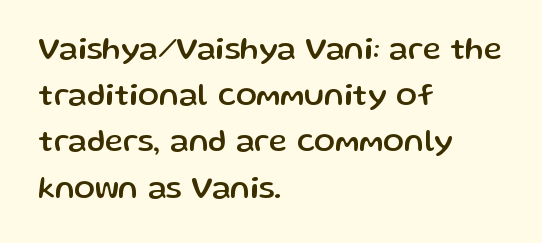
The image shows 31 px sans-serif type, upright; set left-aligned, normal line spacing (1.49x), normal letter spacing, not underlined; low stroke contrast and a medium x-height.
